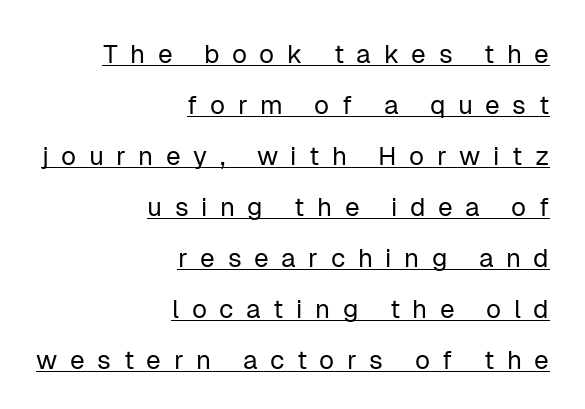
The typography opts for an upright posture over an oblique one. No letter is thick-stroked: the sample isn't bold. The face used here is rendered with a markedly widened letterfit. Every word sits above its own underline. What's the leading like? Stretched, with rows far apart.
